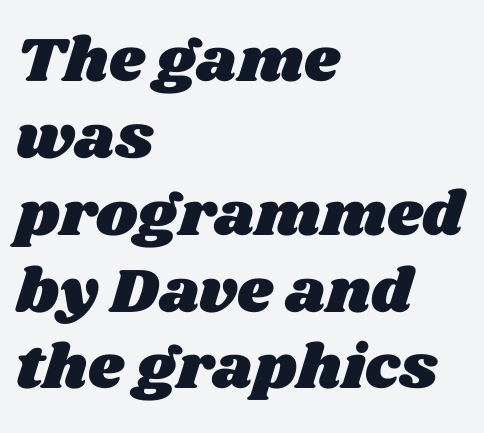
Q: Is the text underlined? A: No.
Q: How is the paragraph aligned? A: Left-aligned.
Q: Is the spacing between letters normal or unusually wide? A: Normal.
Q: Width (condensed, normal, or wide)? A: Wide.
Q: Stroke contrast? A: Medium.
Q: x-height? A: Large.
Q: Monospaced? A: No.
